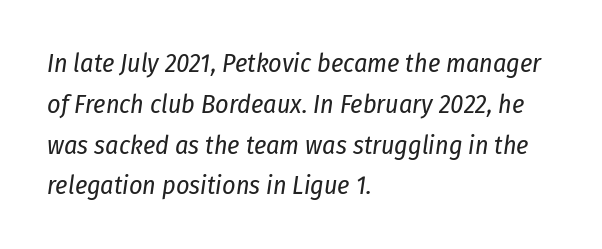
{"italic": "yes", "lean": "right", "slant_degrees": 8, "bold": "no", "underline": "no", "align": "left", "line_spacing": "normal", "line_spacing_ratio": 1.57, "letter_spacing": "normal", "letter_spacing_em": 0.0, "glyph_px": 26}
